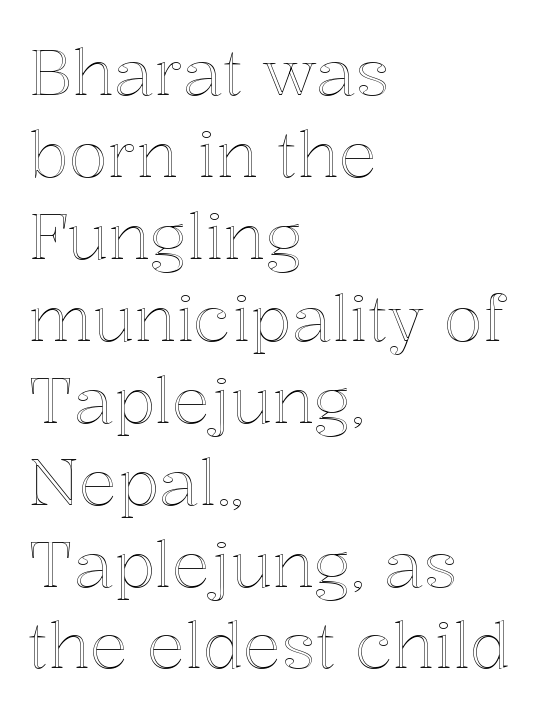
Q: Is the text italic (slanted)? A: No, it is upright.
Q: Is the text underlined? A: No.
Q: How is the paragraph aligned? A: Left-aligned.
Q: Is the spacing between letters normal or unusually wide? A: Normal.
Q: Is the spacing between lines tight, normal or loose? A: Normal.
Q: Width (condensed, normal, or wide)? A: Normal.
Q: x-height? A: Medium.
Q: Monospaced? A: No.
